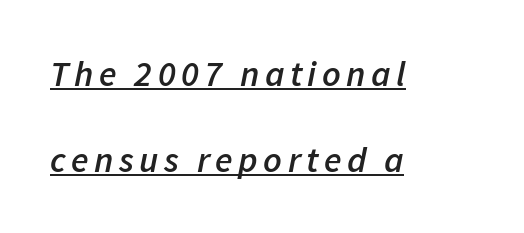
Q: Is the text bold? A: Semi-bold.
Q: Is the text italic (slanted)? A: Yes, it leans right by about 11 degrees.
Q: Is the text underlined? A: Yes.
Q: How is the paragraph aligned? A: Left-aligned.
Q: Is the spacing between lines tight, normal or loose? A: Loose.
Q: Width (condensed, normal, or wide)? A: Normal.
Q: Stroke contrast? A: Low.
Q: x-height? A: Medium.
Q: Monospaced? A: No.
